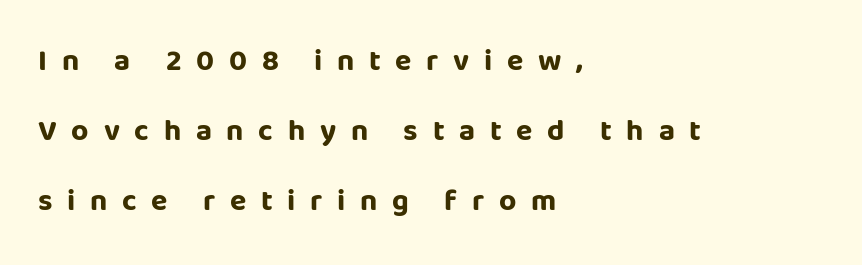
Q: Is the text bold? A: Yes.
Q: Is the text italic (slanted)? A: No, it is upright.
Q: Is the typeface a serif or a sans-serif typeface? A: Sans-serif.
Q: Is the text underlined? A: No.
Q: How is the paragraph aligned? A: Left-aligned.
Q: Is the spacing between letters normal or unusually wide? A: Unusually wide.
Q: Is the spacing between lines tight, normal or loose? A: Loose.
Q: Width (condensed, normal, or wide)? A: Normal.
Q: Stroke contrast? A: Low.
Q: x-height? A: Large.
Q: Monospaced? A: No.
